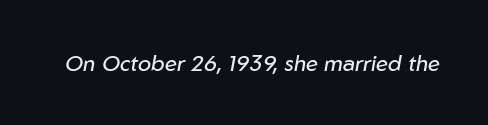
Q: Is the text bold? A: No.
Q: Is the text italic (slanted)? A: Yes, it leans right by about 10 degrees.
Q: Is the text underlined? A: No.
Q: Is the spacing between letters normal or unusually wide? A: Normal.
